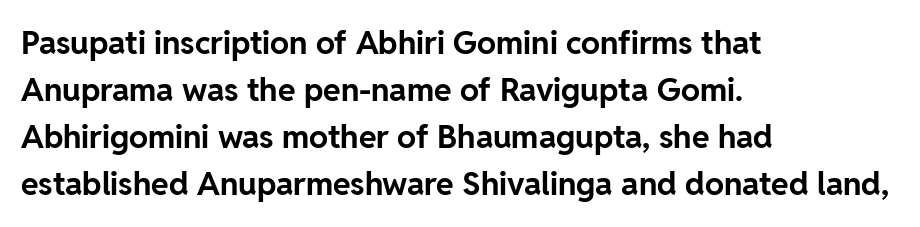
Pretty heavy lettering here — definitely bold. A typesetter would mark this as roman, not italic. Classification — sans serif. Varying glyph widths throughout — classic text-font behaviour.
